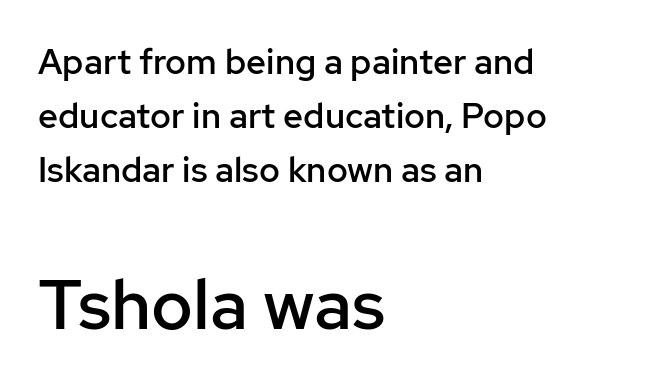
Q: Is the text bold? A: Semi-bold.
Q: Is the text italic (slanted)? A: No, it is upright.
Q: Is the typeface a serif or a sans-serif typeface? A: Sans-serif.
Q: Is the text underlined? A: No.
Q: How is the paragraph aligned? A: Left-aligned.
Q: Is the spacing between letters normal or unusually wide? A: Normal.
Q: Is the spacing between lines tight, normal or loose? A: Normal.
Q: Which block of text is set in a larger size, the first (top) or the second (bottom)? A: The second (bottom) one.
Q: Width (condensed, normal, or wide)? A: Normal.
Q: Stroke contrast? A: Low.
Q: x-height? A: Medium.
Q: Monospaced? A: No.
